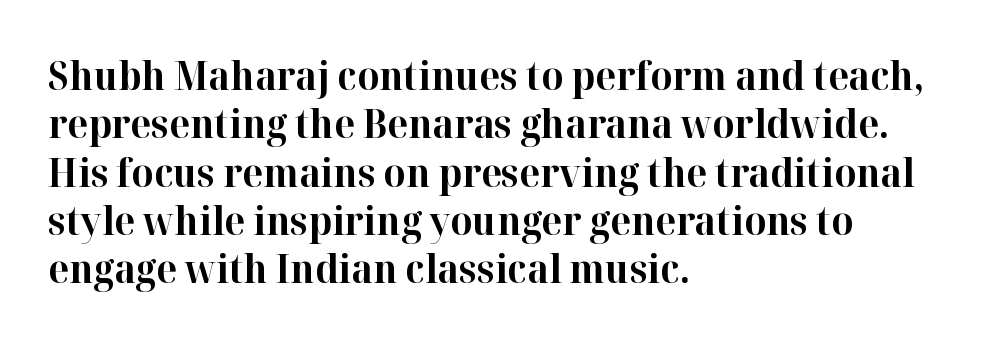
Q: Is the text bold? A: Yes.
Q: Is the text italic (slanted)? A: No, it is upright.
Q: Is the typeface a serif or a sans-serif typeface? A: Serif.
Q: Is the text underlined? A: No.
Q: How is the paragraph aligned? A: Left-aligned.
Q: Is the spacing between letters normal or unusually wide? A: Normal.
Q: Width (condensed, normal, or wide)? A: Normal.
Q: Stroke contrast? A: High.
Q: x-height? A: Medium.
Q: Monospaced? A: No.
